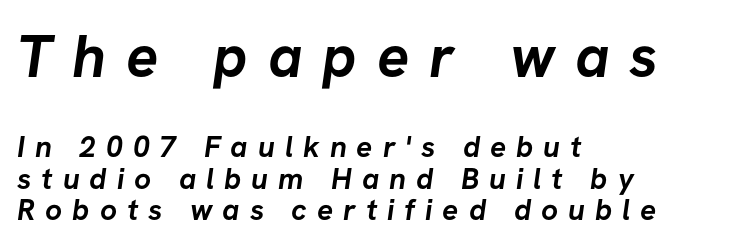
The image shows 60 px semibold sans-serif type; set left-aligned, tight line spacing (1.04x), unusually wide letter spacing (+0.33 em), not underlined; the first (top) block is 2.0x larger; low stroke contrast and a medium x-height.
